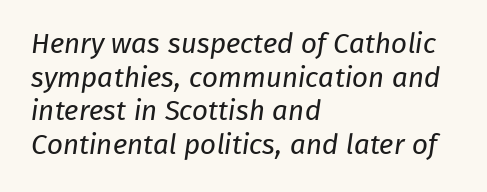
Words appear dense and cohesive because spacing is normal. Line starts are locked; line ends wander. The font is comparable to plain body text, perhaps lighter. Look at the bottom of the vertical strokes: they stop flat, with no serifs.
